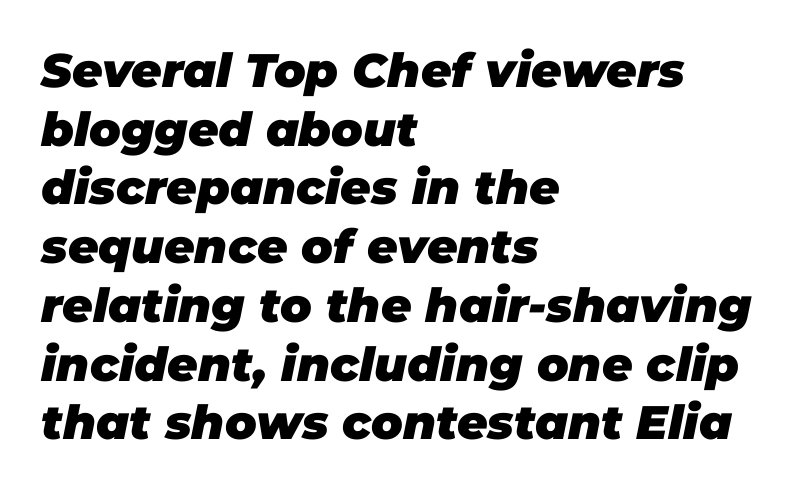
Q: Is the text bold? A: Yes.
Q: Is the text italic (slanted)? A: Yes, it leans right by about 11 degrees.
Q: Is the text underlined? A: No.
Q: How is the paragraph aligned? A: Left-aligned.
Q: Is the spacing between letters normal or unusually wide? A: Normal.
Q: Is the spacing between lines tight, normal or loose? A: Normal.
Q: Width (condensed, normal, or wide)? A: Normal.
Q: Stroke contrast? A: Low.
Q: x-height? A: Large.
Q: Monospaced? A: No.
